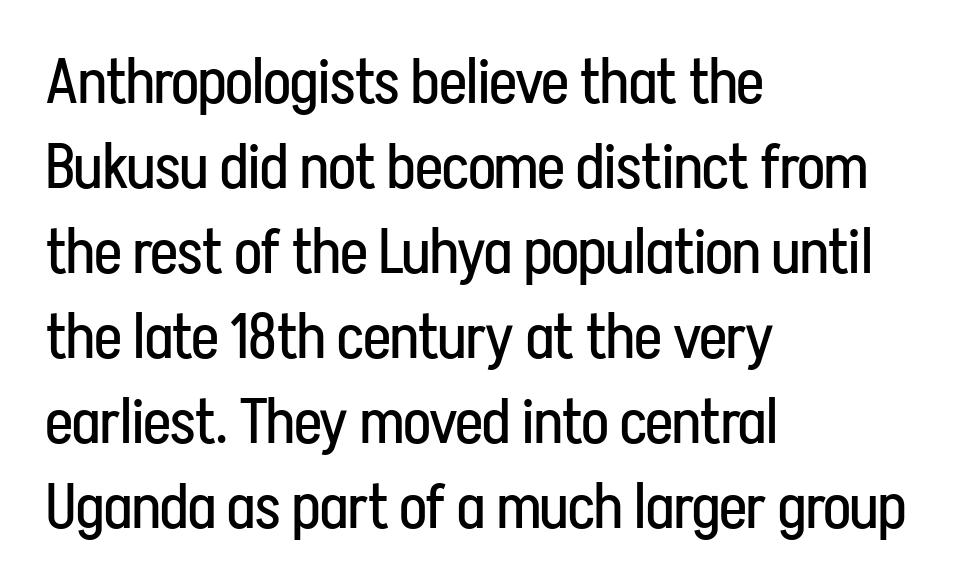
The paragraph has a hard left edge and a soft right edge. Each row of text sits above clean, open space. The strokes carry an ordinary text weight at most. The lines sit at an ordinary, default distance from one another. Short note: letters normally spaced.
